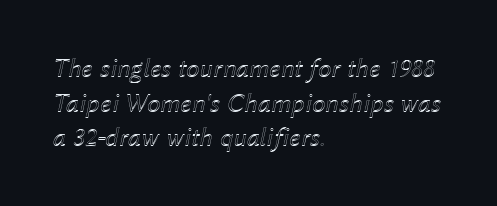
The image shows 27 px text type, italic (leaning right); set left-aligned, normal line spacing (1.28x), normal letter spacing, not underlined.
